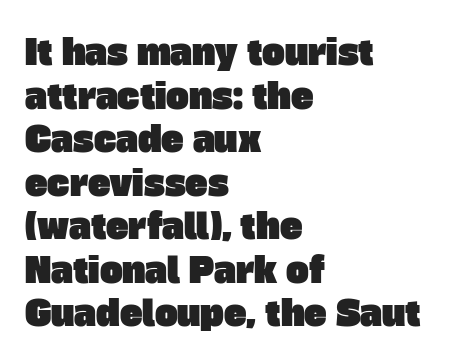
The face used here is rendered with its standard letterfit. The compositor pushed each line to the left boundary. The baseline area is clear. Evenly set lines give the paragraph a standard silhouette. No feet cap the strokes, marking this as sans-serif type.
